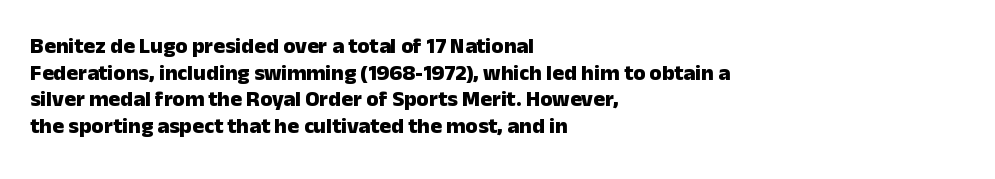
Q: Is the text bold? A: Yes.
Q: Is the text italic (slanted)? A: No, it is upright.
Q: Is the text underlined? A: No.
Q: How is the paragraph aligned? A: Left-aligned.
Q: Is the spacing between letters normal or unusually wide? A: Normal.
